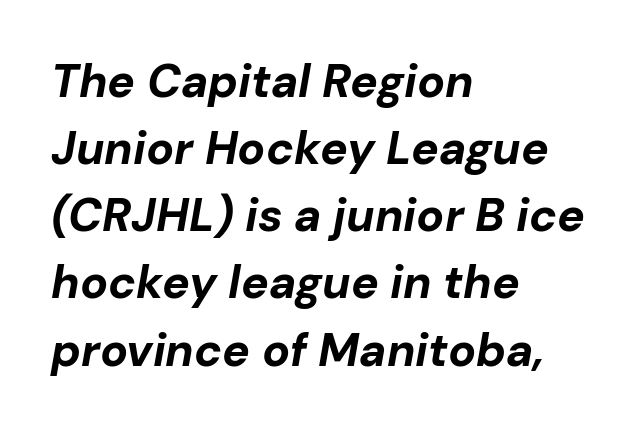
The image shows 46 px bold type, italic (leaning right); set left-aligned, normal line spacing (1.46x), normal letter spacing, not underlined; low stroke contrast and a medium x-height.
